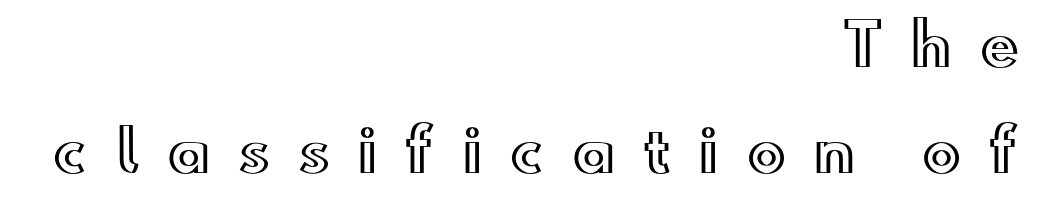
{"italic": "no", "width": "wide", "x_height": "small", "monospaced": "no", "underline": "no", "align": "right", "line_spacing_ratio": 1.83, "letter_spacing": "wide", "letter_spacing_em": 0.49, "glyph_px": 58}
